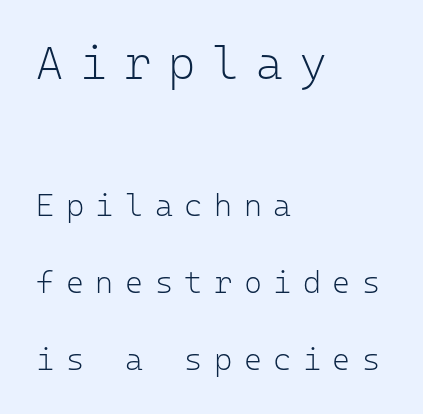
Q: Is the text bold? A: No.
Q: Is the text italic (slanted)? A: No, it is upright.
Q: Is the typeface a serif or a sans-serif typeface? A: Sans-serif.
Q: Is the text underlined? A: No.
Q: How is the paragraph aligned? A: Left-aligned.
Q: Is the spacing between letters normal or unusually wide? A: Unusually wide.
Q: Is the spacing between lines tight, normal or loose? A: Loose.
Q: Which block of text is set in a larger size, the first (top) or the second (bottom)? A: The first (top) one.
Q: Width (condensed, normal, or wide)? A: Normal.
Q: Stroke contrast? A: Low.
Q: x-height? A: Medium.
Q: Monospaced? A: Yes.
